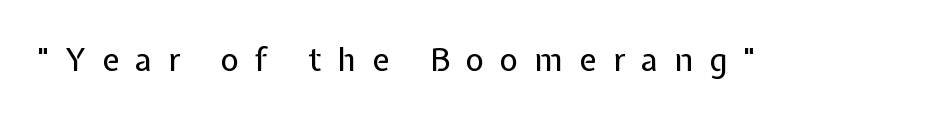
{"serif": "no", "italic": "no", "bold": "no", "weight": "regular", "width": "normal", "stroke_contrast": "low", "x_height": "medium", "monospaced": "no", "underline": "no", "letter_spacing": "wide", "letter_spacing_em": 0.5, "glyph_px": 32}
